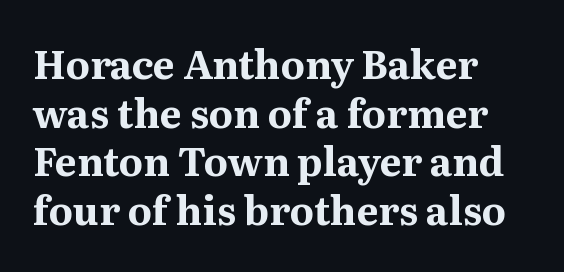
The image shows 39 px bold serif type, upright; set left-aligned, normal line spacing (1.25x), normal letter spacing, not underlined; medium stroke contrast and a medium x-height.
